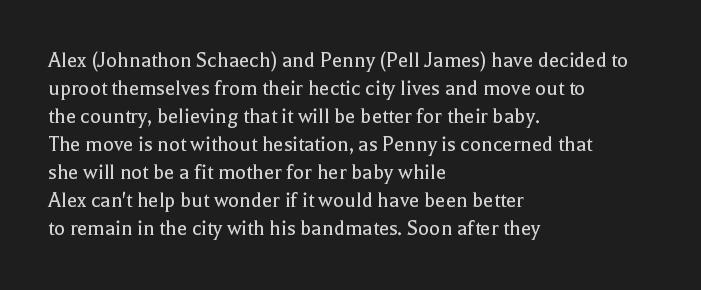
Q: Is the text bold? A: No.
Q: Is the text italic (slanted)? A: No, it is upright.
Q: Is the text underlined? A: No.
Q: How is the paragraph aligned? A: Left-aligned.
Q: Is the spacing between letters normal or unusually wide? A: Normal.
